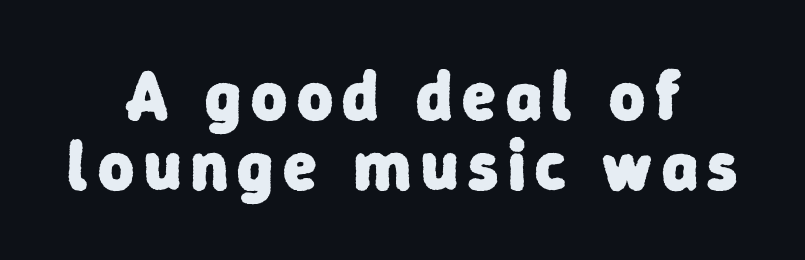
{"serif": "no", "bold": "yes", "weight": "heavy", "width": "normal", "stroke_contrast": "low", "x_height": "medium", "monospaced": "no", "underline": "no", "align": "center", "line_spacing": "tight", "line_spacing_ratio": 1.02, "glyph_px": 69}
